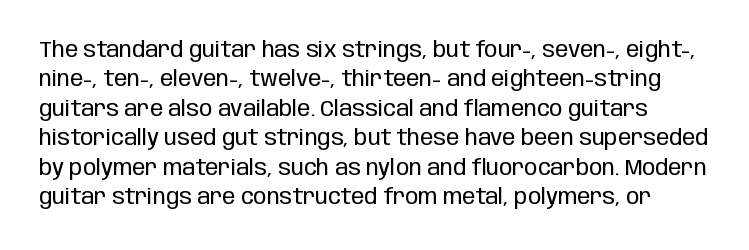
Q: Is the text bold? A: No.
Q: Is the text italic (slanted)? A: No, it is upright.
Q: Is the text underlined? A: No.
Q: Is the spacing between letters normal or unusually wide? A: Normal.
Q: Is the spacing between lines tight, normal or loose? A: Normal.
